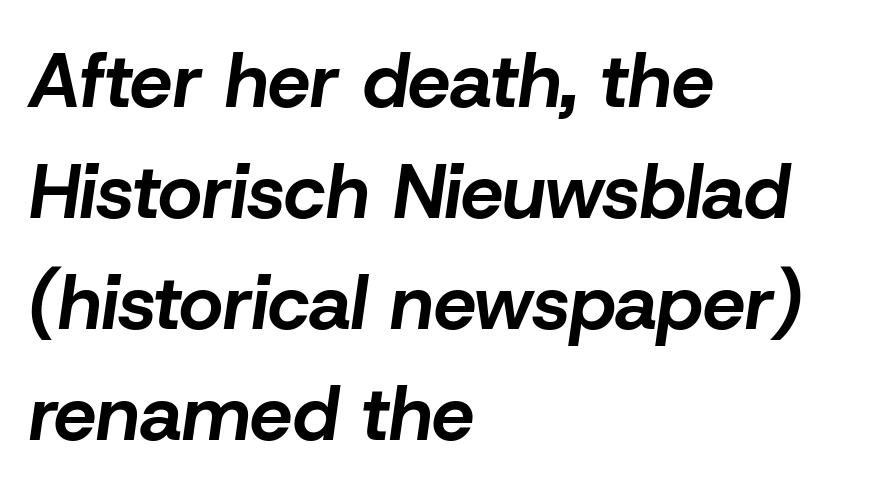
These lines are rendered in a variable-pitch font. A clean baseline with only descenders dipping below it. The typesetter chose a ragged-right arrangement here. Every character sits at an angle, as italics do. In terms of weight, the rendering is a true, heavy bold.
